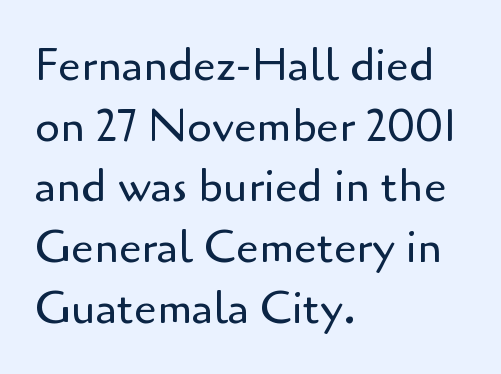
Honestly, the row spacing looks completely unremarkable. Character widths vary here, with narrow letters taking less room than wide ones. Classification — sans serif. Short and long lines alike share a common starting point at left.
